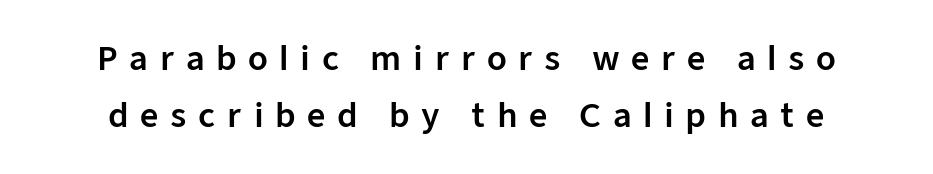
The image shows 32 px sans-serif type, upright; set line spacing 1.78x, unusually wide letter spacing (+0.36 em), not underlined; low stroke contrast and a medium x-height.
